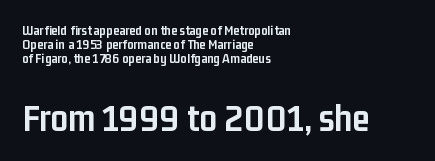
The letters advance in unequal steps, a hallmark of proportional type. Look at the bottom of the vertical strokes: they stop flat, with no serifs. Horizontally, the lines are justified to the leading edge only. Weight: bold.
